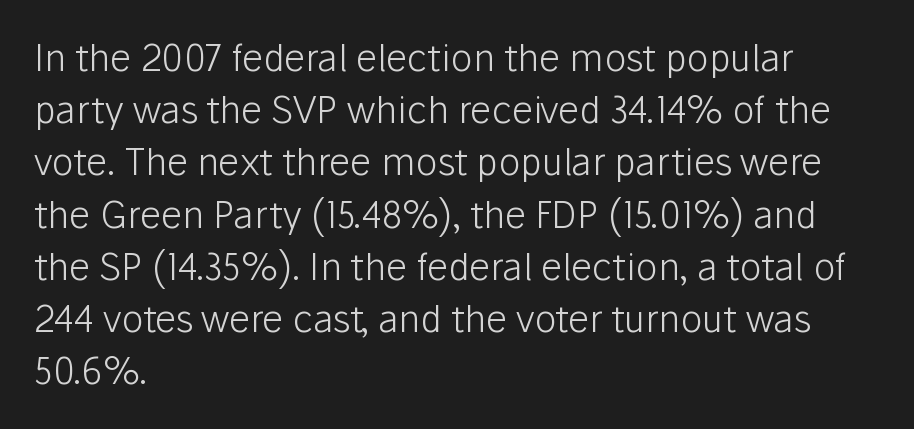
The compositor pushed each line to the left boundary. Regular leading. The face looks like a standard text weight, possibly lighter. This rendering features lettering with no underline. Does extra space separate the letters? No, they use regular spacing.
